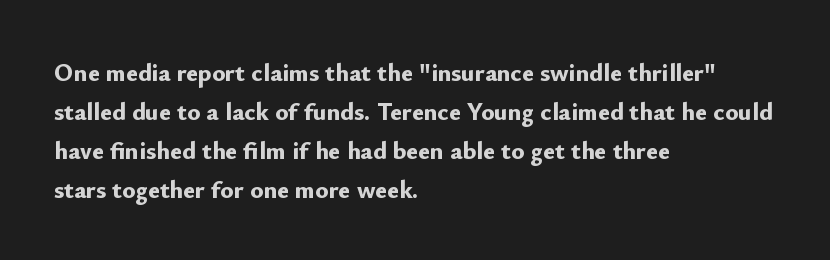
Vertical strokes here are truly vertical. In terms of letterspacing, this is plain default setting. This block has exactly the height ordinary leading produces. Pretty heavy lettering here — definitely bold.
